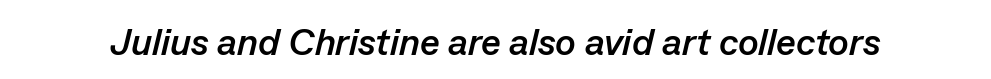
The image shows 38 px semibold type, italic (leaning right); set normal letter spacing, not underlined; low stroke contrast and a medium x-height.
